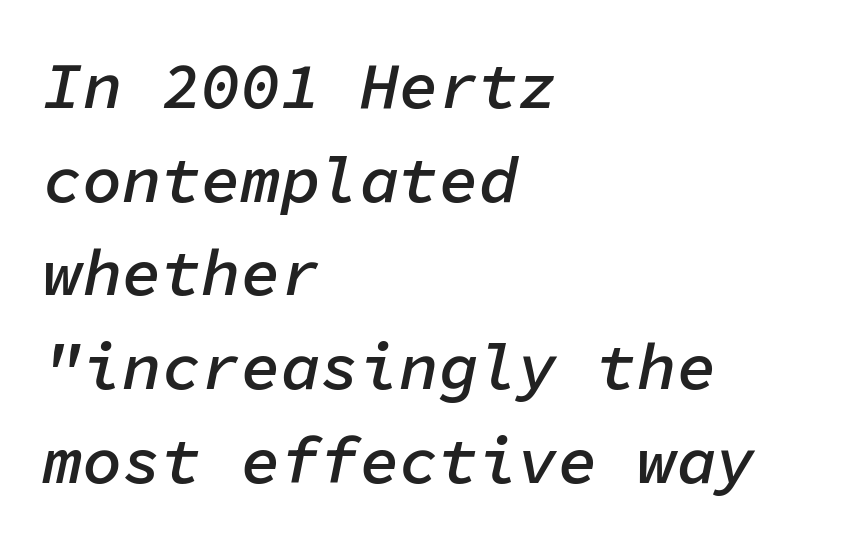
{"italic": "yes", "lean": "right", "slant_degrees": 11, "bold": "semi", "weight": "semibold", "width": "normal", "stroke_contrast": "low", "x_height": "medium", "monospaced": "yes", "underline": "no", "align": "left", "line_spacing": "normal", "line_spacing_ratio": 1.42, "letter_spacing": "normal", "letter_spacing_em": 0.0, "glyph_px": 66}
